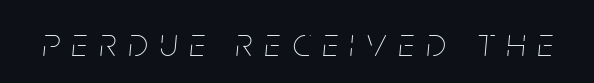
{"italic": "yes", "lean": "right", "slant_degrees": 5, "bold": "no", "weight": "thin", "width": "condensed", "stroke_contrast": "low", "x_height": "large", "monospaced": "no", "underline": "no", "letter_spacing": "wide", "letter_spacing_em": 0.31, "glyph_px": 40}
